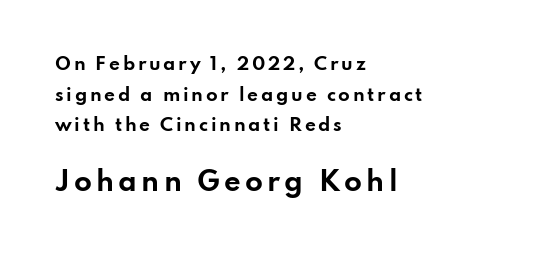
The image shows 26 px bold type, upright; set left-aligned, line spacing 1.8x, not underlined; the second (bottom) block is 1.53x larger.
